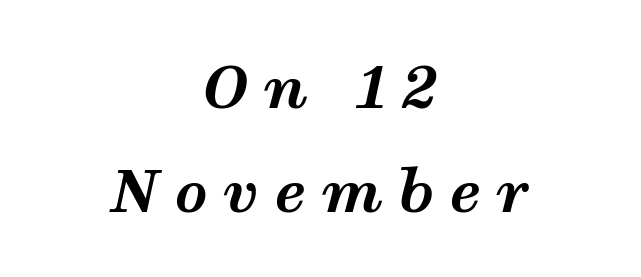
Q: Is the text bold? A: Yes.
Q: Is the text italic (slanted)? A: Yes, it leans right by about 12 degrees.
Q: Is the text underlined? A: No.
Q: How is the paragraph aligned? A: Centered.
Q: Is the spacing between letters normal or unusually wide? A: Unusually wide.
Q: Width (condensed, normal, or wide)? A: Wide.
Q: Stroke contrast? A: Medium.
Q: x-height? A: Medium.
Q: Monospaced? A: No.
